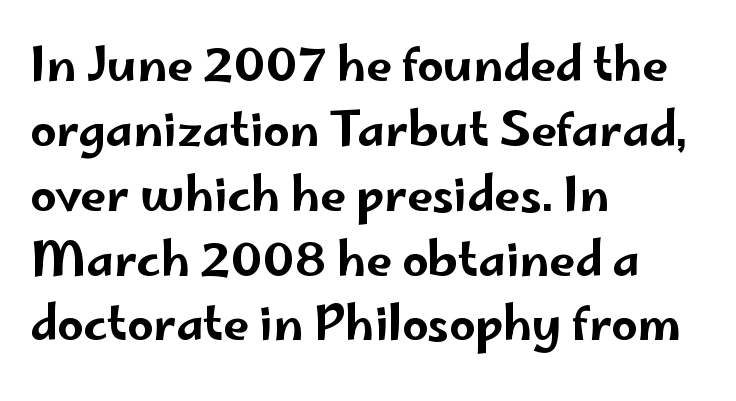
Q: Is the text italic (slanted)? A: No, it is upright.
Q: Is the typeface a serif or a sans-serif typeface? A: Sans-serif.
Q: Is the text underlined? A: No.
Q: How is the paragraph aligned? A: Left-aligned.
Q: Is the spacing between letters normal or unusually wide? A: Normal.
Q: Is the spacing between lines tight, normal or loose? A: Normal.
Q: Width (condensed, normal, or wide)? A: Wide.
Q: Stroke contrast? A: Low.
Q: x-height? A: Small.
Q: Monospaced? A: No.
